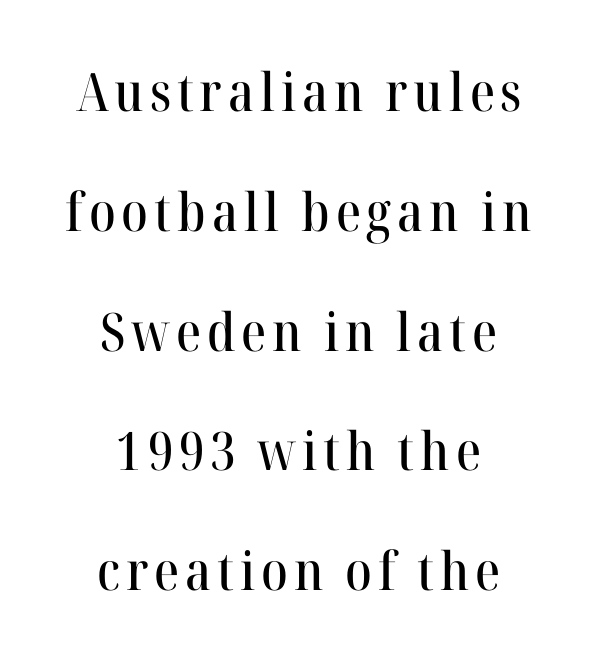
To sum up the face: it has serifs. Think of a printed novel: that variable character pitch is what you see here. The text block is weighted toward neither margin, spreading evenly from the middle. Descenders are the only things crossing below the line. Unlike italic type, these characters show no tilt at all.
